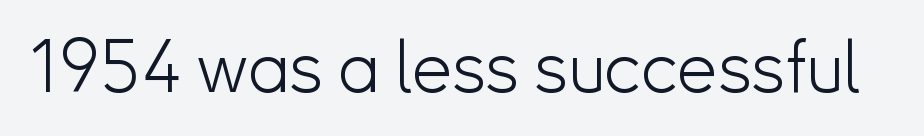
The image shows 72 px light sans-serif type, upright; set normal letter spacing, not underlined; low stroke contrast and a small x-height.
